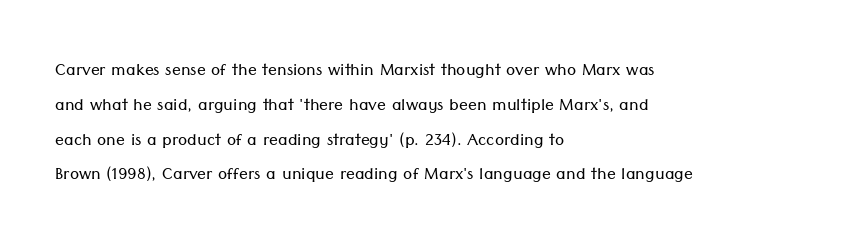
The image shows 22 px text type, upright; set left-aligned, normal line spacing (1.58x), normal letter spacing, not underlined.
